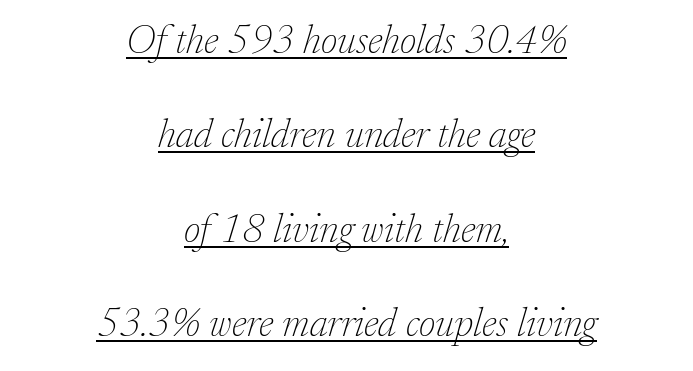
The lines are spread far apart with generous leading. Is this a fixed-width face? No — the glyphs have proportional, varying widths. What kind of face is this? One with serifs. Style check: oblique. Underlined type.
